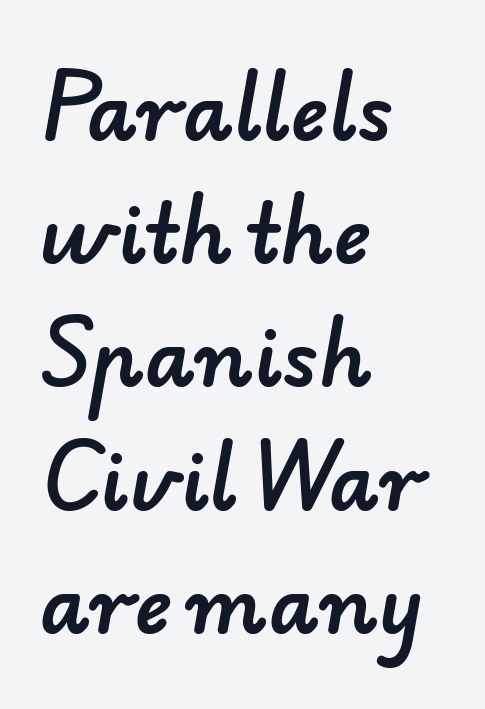
If you measured baseline to baseline, you'd find a middling distance. Nobody touched the tracking dial on this one. The passage is arranged the way most books set body copy — flush left. Words float on clear page, feet unadorned.
